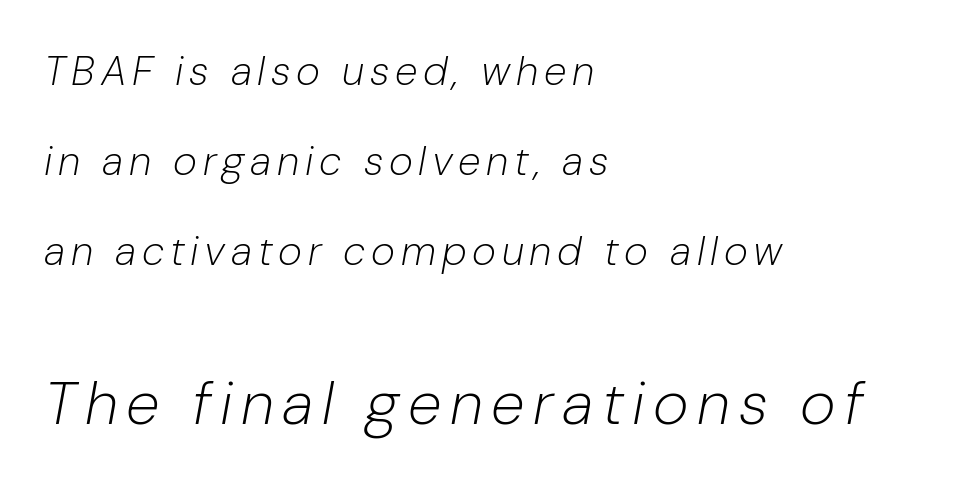
The image shows 61 px light type, italic (leaning right); set left-aligned, loose line spacing (2.2x), not underlined; the second (bottom) block is 1.49x larger; low stroke contrast and a medium x-height.
